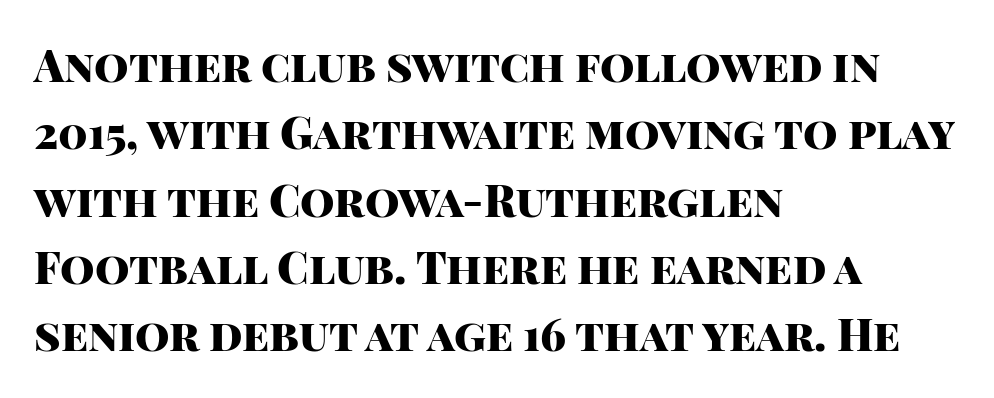
{"serif": "no", "italic": "no", "bold": "yes", "weight": "heavy", "width": "normal", "stroke_contrast": "high", "x_height": "large", "monospaced": "no", "underline": "no", "align": "left", "line_spacing": "normal", "line_spacing_ratio": 1.53, "letter_spacing": "normal", "letter_spacing_em": 0.0, "glyph_px": 44}
